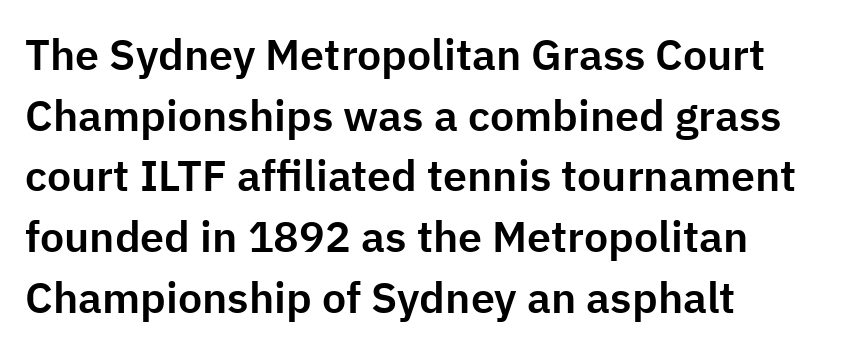
{"serif": "no", "italic": "no", "width": "normal", "stroke_contrast": "low", "x_height": "medium", "monospaced": "no", "underline": "no", "align": "left", "line_spacing": "normal", "line_spacing_ratio": 1.41, "letter_spacing": "normal", "letter_spacing_em": 0.0, "glyph_px": 43}
